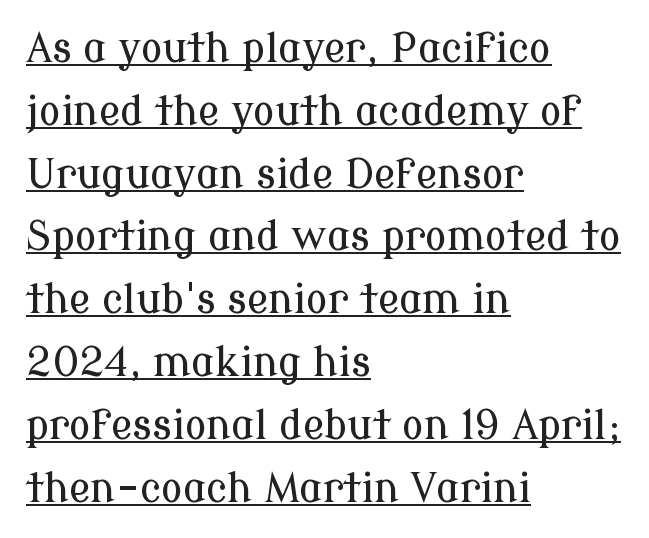
Notice how a bar underscores the lettering throughout. These lines are rendered in a variable-pitch font. Look at the bottom of the vertical strokes: they flare into serifs here. It's the straight-up-and-down kind of type. The passage is arranged the way most books set body copy — flush left. There is no visible air inserted between adjacent glyphs.
